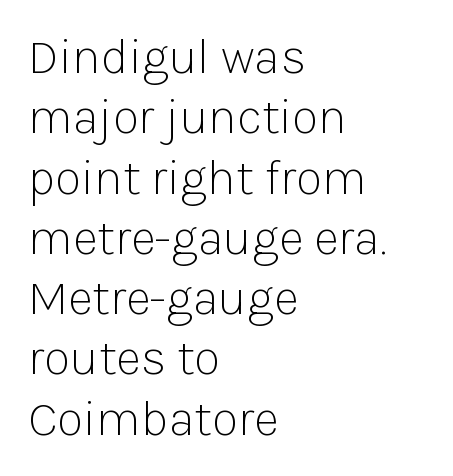
Q: Is the text bold? A: No.
Q: Is the text italic (slanted)? A: No, it is upright.
Q: Is the typeface a serif or a sans-serif typeface? A: Sans-serif.
Q: Is the text underlined? A: No.
Q: How is the paragraph aligned? A: Left-aligned.
Q: Is the spacing between letters normal or unusually wide? A: Normal.
Q: Width (condensed, normal, or wide)? A: Normal.
Q: Stroke contrast? A: Low.
Q: x-height? A: Medium.
Q: Monospaced? A: No.
